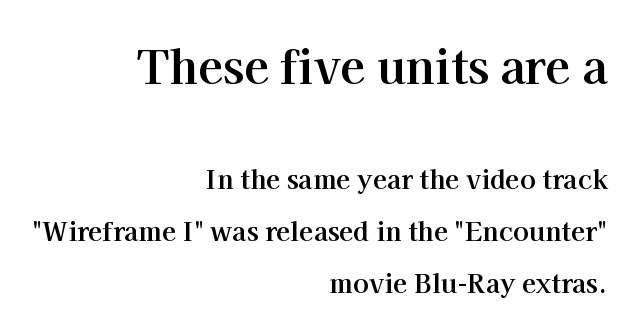
{"serif": "yes", "italic": "no", "bold": "yes", "weight": "bold", "width": "normal", "stroke_contrast": "high", "x_height": "medium", "monospaced": "no", "underline": "no", "align": "right", "line_spacing": "loose", "line_spacing_ratio": 1.99, "letter_spacing": "normal", "letter_spacing_em": 0.0, "larger_block": "first", "size_ratio": 1.77, "glyph_px": 46}
